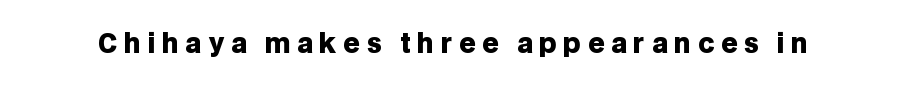
{"italic": "no", "bold": "yes", "underline": "no", "letter_spacing": "wide", "letter_spacing_em": 0.25, "glyph_px": 26}
